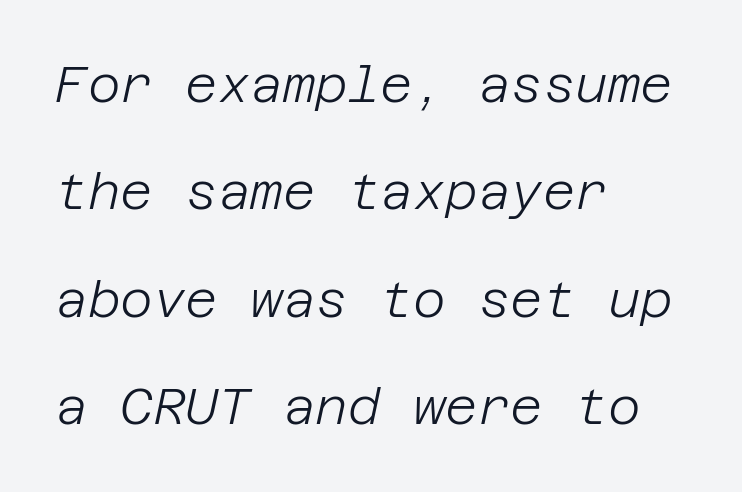
Q: Is the text bold? A: No.
Q: Is the text italic (slanted)? A: Yes, it leans right by about 12 degrees.
Q: Is the text underlined? A: No.
Q: How is the paragraph aligned? A: Left-aligned.
Q: Is the spacing between letters normal or unusually wide? A: Normal.
Q: Is the spacing between lines tight, normal or loose? A: Loose.
Q: Width (condensed, normal, or wide)? A: Normal.
Q: Stroke contrast? A: Low.
Q: x-height? A: Large.
